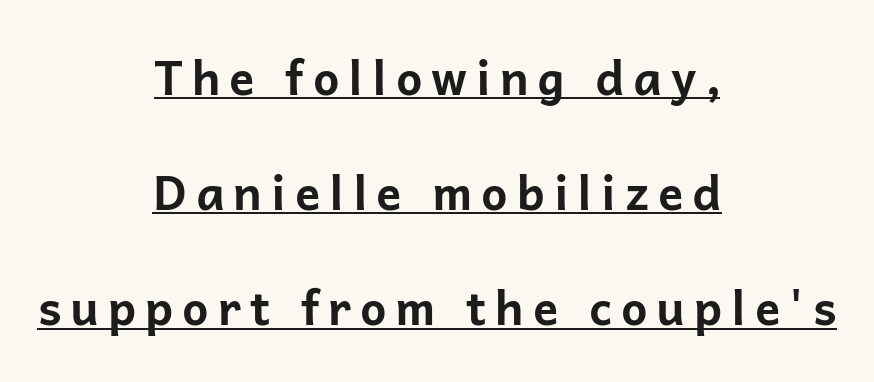
Q: Is the text bold? A: Yes.
Q: Is the text italic (slanted)? A: No, it is upright.
Q: Is the typeface a serif or a sans-serif typeface? A: Sans-serif.
Q: Is the text underlined? A: Yes.
Q: How is the paragraph aligned? A: Centered.
Q: Is the spacing between lines tight, normal or loose? A: Loose.
Q: Width (condensed, normal, or wide)? A: Normal.
Q: Stroke contrast? A: Low.
Q: x-height? A: Medium.
Q: Monospaced? A: No.
